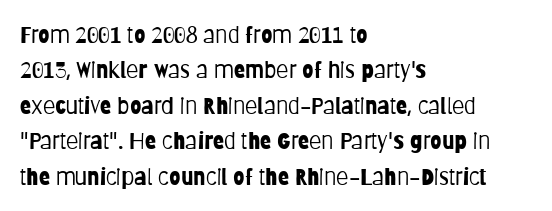
{"italic": "no", "bold": "no", "underline": "no", "align": "left", "line_spacing": "normal", "line_spacing_ratio": 1.54, "letter_spacing": "normal", "letter_spacing_em": 0.0, "glyph_px": 23}
